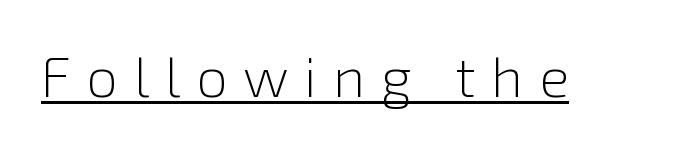
Q: Is the text bold? A: No.
Q: Is the text italic (slanted)? A: No, it is upright.
Q: Is the typeface a serif or a sans-serif typeface? A: Sans-serif.
Q: Is the text underlined? A: Yes.
Q: Is the spacing between letters normal or unusually wide? A: Unusually wide.
Q: Width (condensed, normal, or wide)? A: Normal.
Q: Stroke contrast? A: Low.
Q: x-height? A: Medium.
Q: Monospaced? A: No.
